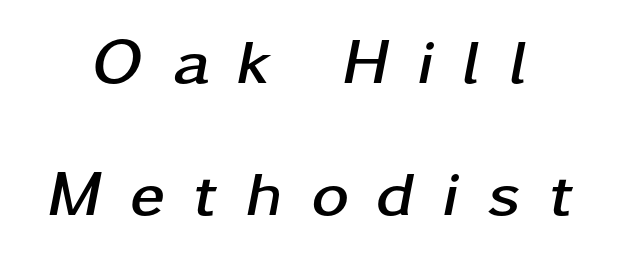
In CSS terms this would be text-align: center. Loose tracking; the words dissolve into strings of separated letters. Looking at the ascenders, they clearly lean. Plenty of ink on the page — the face is bold.
